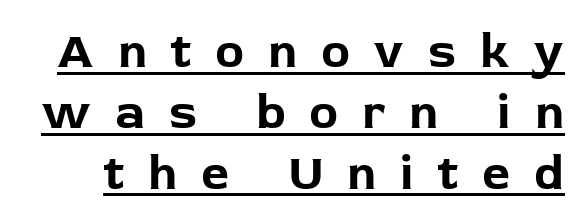
{"serif": "no", "italic": "no", "bold": "yes", "weight": "bold", "width": "normal", "stroke_contrast": "low", "x_height": "medium", "monospaced": "no", "underline": "yes", "line_spacing_ratio": 1.24, "letter_spacing": "wide", "letter_spacing_em": 0.48, "glyph_px": 49}
